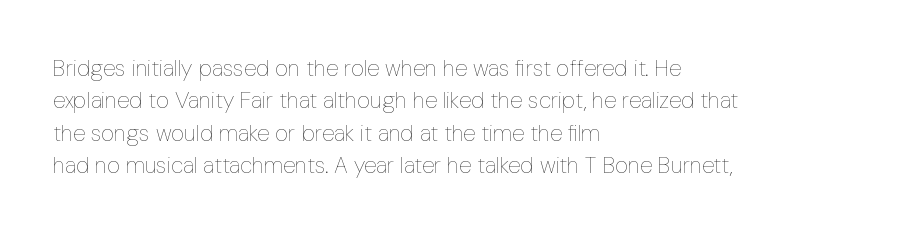
{"italic": "no", "bold": "no", "underline": "no", "align": "left", "line_spacing": "normal", "line_spacing_ratio": 1.41, "letter_spacing": "normal", "letter_spacing_em": 0.0, "glyph_px": 23}
